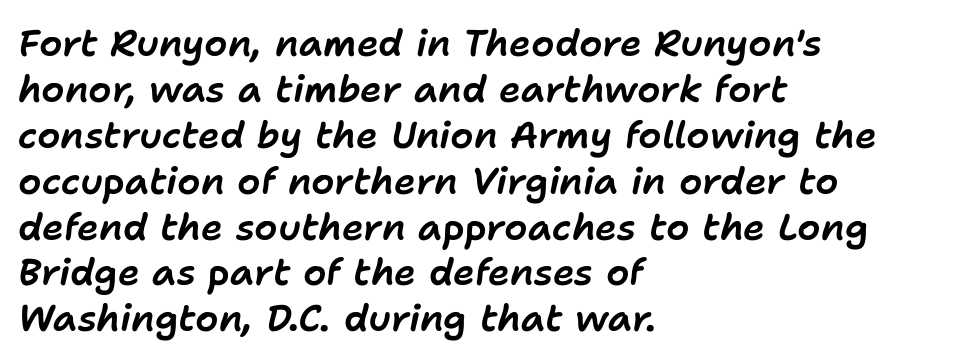
Q: Is the text italic (slanted)? A: Yes, it leans right by about 11 degrees.
Q: Is the text underlined? A: No.
Q: How is the paragraph aligned? A: Left-aligned.
Q: Is the spacing between letters normal or unusually wide? A: Normal.
Q: Width (condensed, normal, or wide)? A: Normal.
Q: Stroke contrast? A: Low.
Q: x-height? A: Medium.
Q: Monospaced? A: No.
